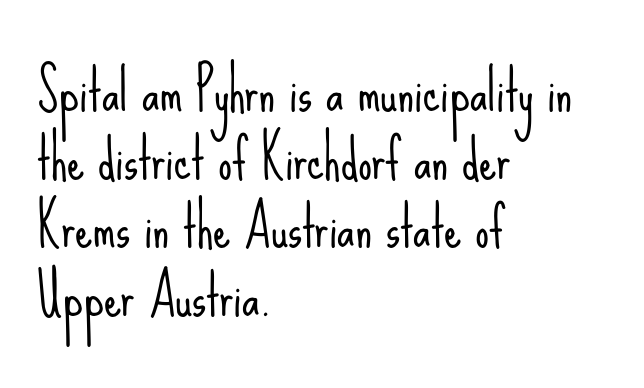
{"serif": "no", "italic": "no", "bold": "no", "weight": "light", "width": "condensed", "stroke_contrast": "low", "x_height": "small", "monospaced": "no", "underline": "no", "align": "left", "line_spacing_ratio": 1.24, "letter_spacing": "normal", "letter_spacing_em": 0.0, "glyph_px": 55}
